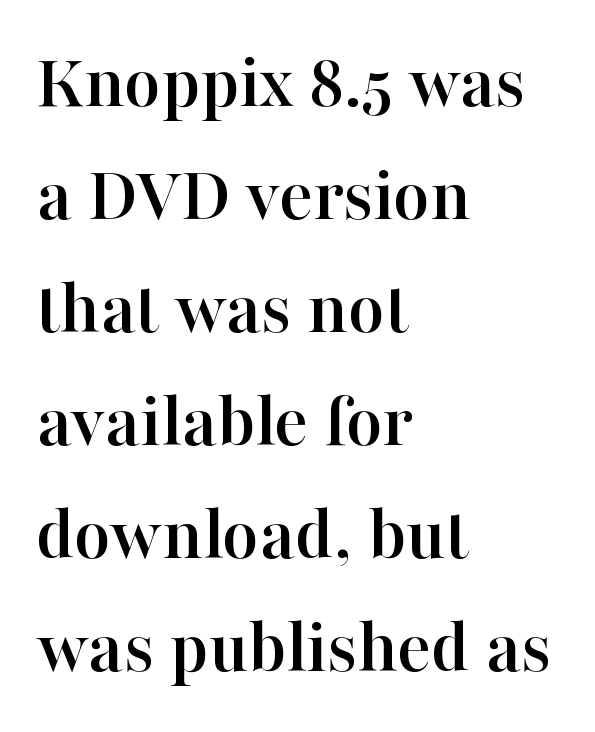
The lines in this sample share a left origin and differ only in where they stop. The lines sit at an ordinary, default distance from one another. Old-style or modern, the face here clearly has serifs. You could call the tracking neutral — neither tight nor loose. Is this a fixed-width face? No — the glyphs have proportional, varying widths.
